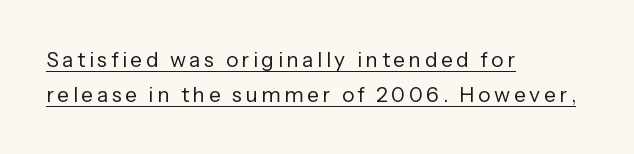
Horizontal alignment here is leftward, the default for most running prose. Stem width sits at or under what a default text font uses. Reading down the column, the eye jumps a familiar distance to each next line. In designer terms, the underline attribute is active on this setting.
